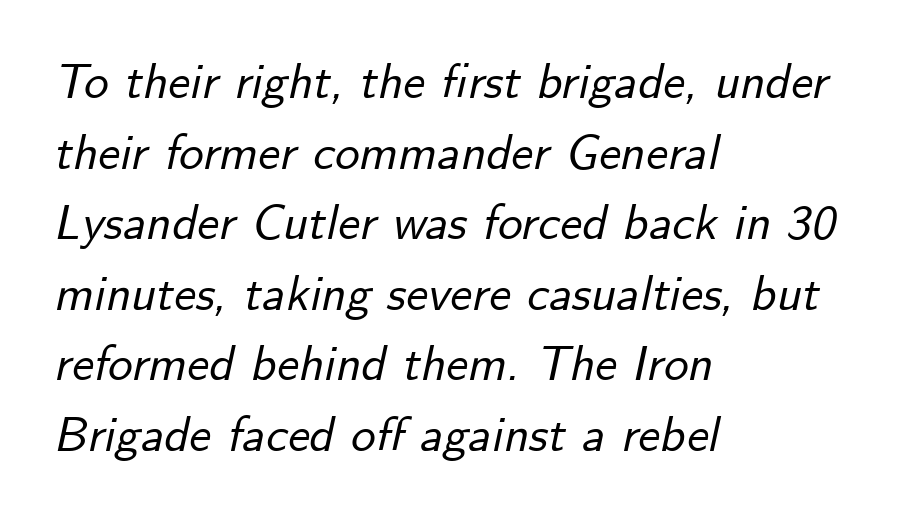
Beneath every word, the page is bare. Vertical spacing — default. The tracking reads as untouched default to a designer's eye. Teacher's note: observe the even left margin — that is flush-left alignment. Note the varied advance widths — an 'i' is clearly narrower than an 'm'. Is the type slanted? Yes — the strokes lean at a clear angle.
